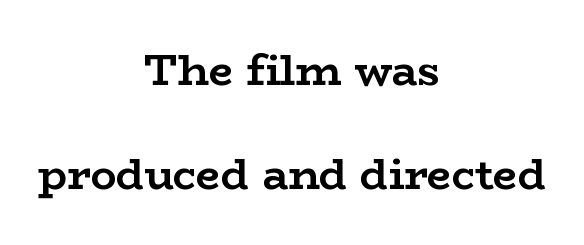
{"serif": "yes", "italic": "no", "bold": "yes", "weight": "semibold", "width": "wide", "stroke_contrast": "low", "x_height": "medium", "monospaced": "no", "underline": "no", "align": "center", "line_spacing": "loose", "line_spacing_ratio": 2.42, "letter_spacing": "normal", "letter_spacing_em": 0.0, "glyph_px": 43}
